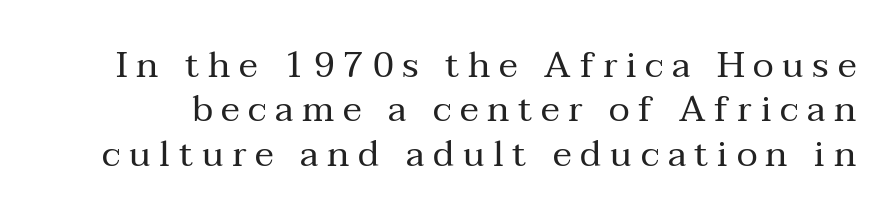
The face used here is proportionally spaced, like ordinary book or web type. A light-to-regular cut is what we see here. The lettering stays uniformly vertical, giving the passage a roman look. Underlining? Definitely not there. Does the type have serifs? Yes, each stem ends in a small foot. Observe the wide spacing: letters keep a clear distance from each other.
